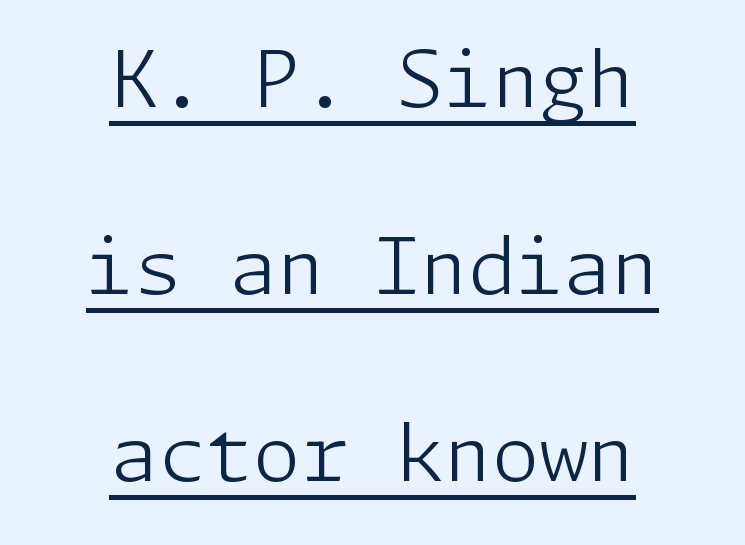
Q: Is the text bold? A: No.
Q: Is the text italic (slanted)? A: No, it is upright.
Q: Is the typeface a serif or a sans-serif typeface? A: Sans-serif.
Q: Is the text underlined? A: Yes.
Q: How is the paragraph aligned? A: Centered.
Q: Is the spacing between letters normal or unusually wide? A: Normal.
Q: Is the spacing between lines tight, normal or loose? A: Loose.
Q: Width (condensed, normal, or wide)? A: Normal.
Q: Stroke contrast? A: Low.
Q: x-height? A: Medium.
